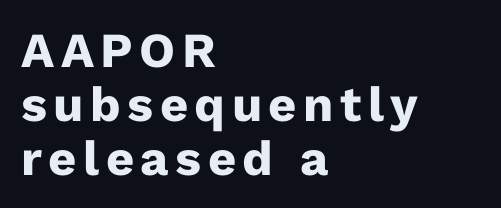
{"serif": "no", "italic": "no", "bold": "yes", "weight": "heavy", "width": "normal", "stroke_contrast": "low", "x_height": "medium", "monospaced": "no", "underline": "no", "align": "left", "line_spacing": "tight", "line_spacing_ratio": 1.1, "glyph_px": 49}
